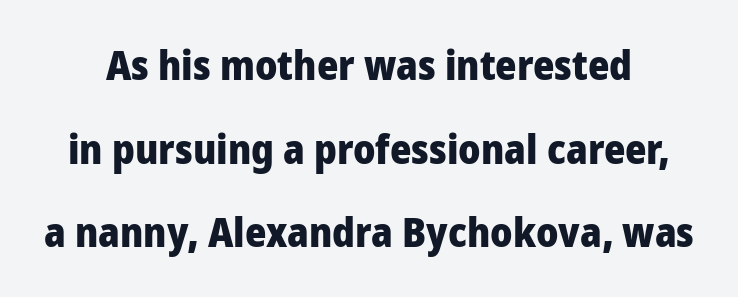
The line-height multiplier appears high, well above default. The lettering holds an erect, upright posture throughout. Nobody drew a line under any word here. Honestly, the letter spacing is just normal — you wouldn't notice it.
